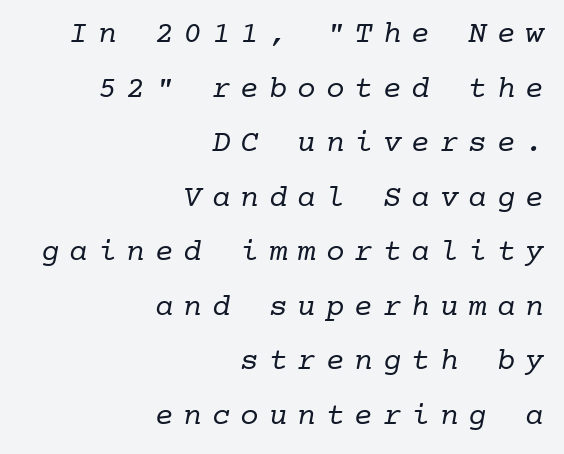
The image shows 31 px regular-weight serif type, monospaced; set right-aligned, line spacing 1.76x, unusually wide letter spacing (+0.32 em), not underlined; low stroke contrast and a medium x-height.
